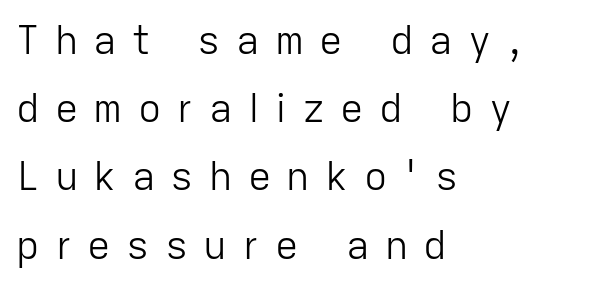
The letters stand upright; this is a roman face. Letterform terminals end flat and unadorned throughout the passage. Looks like regular typesetting: each glyph gets only the width it needs. Glance below the letters and you will spot only blank space. Typeset ragged right — the left edge is the straight one.
